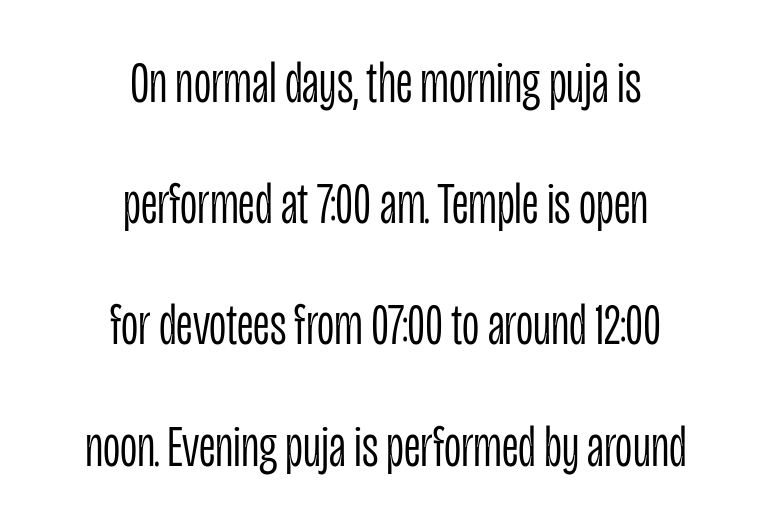
Q: Is the text bold? A: No.
Q: Is the text italic (slanted)? A: No, it is upright.
Q: Is the typeface a serif or a sans-serif typeface? A: Sans-serif.
Q: Is the text underlined? A: No.
Q: How is the paragraph aligned? A: Centered.
Q: Is the spacing between letters normal or unusually wide? A: Normal.
Q: Is the spacing between lines tight, normal or loose? A: Loose.
Q: Width (condensed, normal, or wide)? A: Condensed.
Q: Stroke contrast? A: Low.
Q: x-height? A: Large.
Q: Monospaced? A: No.
